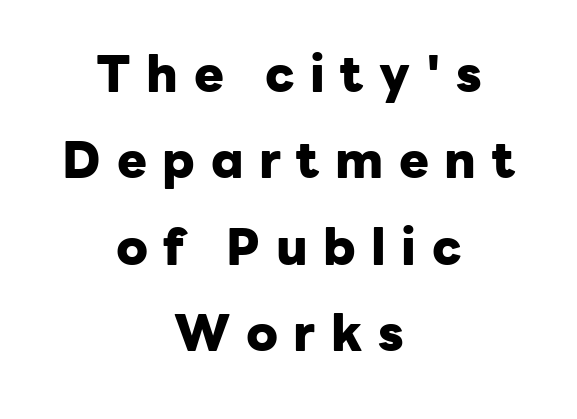
Serif or sans? Sans — the stroke terminals are bare. Does the lettering tilt? It doesn't — this is upright. Character widths vary here, with narrow letters taking less room than wide ones. The baseline area is clear.
